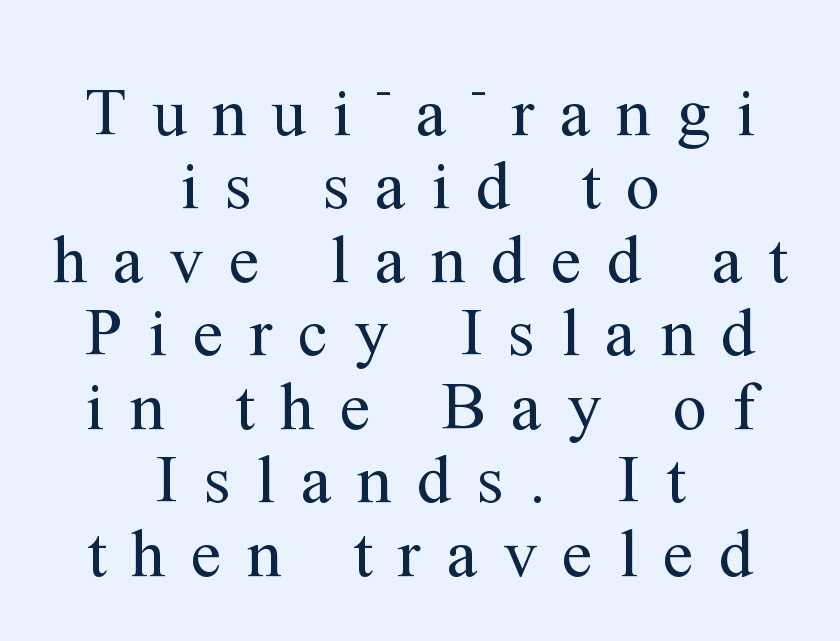
Q: Is the text bold? A: No.
Q: Is the text italic (slanted)? A: No, it is upright.
Q: Is the typeface a serif or a sans-serif typeface? A: Serif.
Q: Is the text underlined? A: No.
Q: How is the paragraph aligned? A: Centered.
Q: Is the spacing between letters normal or unusually wide? A: Unusually wide.
Q: Is the spacing between lines tight, normal or loose? A: Tight.
Q: Width (condensed, normal, or wide)? A: Normal.
Q: Stroke contrast? A: Medium.
Q: x-height? A: Medium.
Q: Monospaced? A: No.
